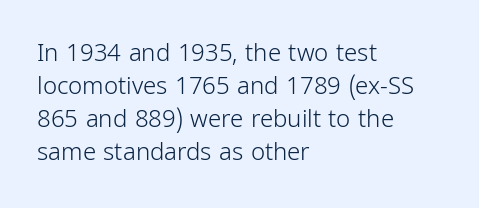
{"italic": "no", "bold": "no", "underline": "no", "align": "left", "line_spacing": "normal", "line_spacing_ratio": 1.38, "letter_spacing": "normal", "letter_spacing_em": 0.0, "glyph_px": 24}
